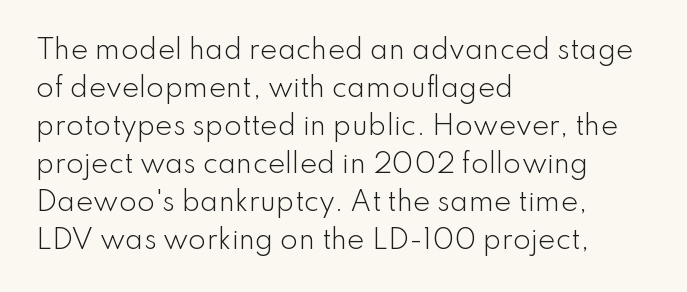
{"italic": "no", "bold": "no", "underline": "no", "align": "left", "line_spacing": "normal", "line_spacing_ratio": 1.46, "letter_spacing": "normal", "letter_spacing_em": 0.0, "glyph_px": 26}
